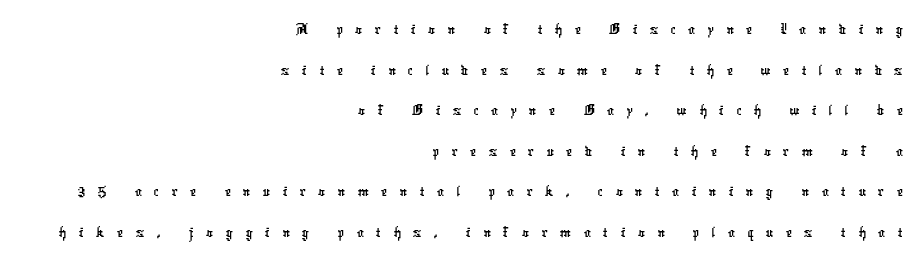
Q: Is the typeface a serif or a sans-serif typeface? A: Sans-serif.
Q: Is the text underlined? A: No.
Q: How is the paragraph aligned? A: Right-aligned.
Q: Is the spacing between letters normal or unusually wide? A: Unusually wide.
Q: Width (condensed, normal, or wide)? A: Condensed.
Q: Stroke contrast? A: Low.
Q: x-height? A: Medium.
Q: Monospaced? A: No.
